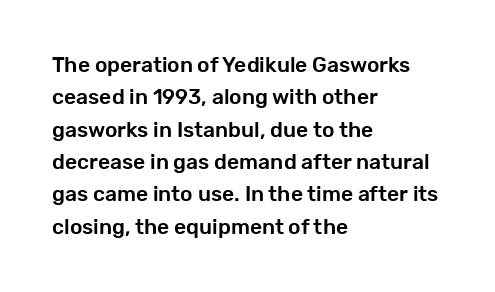
Q: Is the text italic (slanted)? A: No, it is upright.
Q: Is the text underlined? A: No.
Q: How is the paragraph aligned? A: Left-aligned.
Q: Is the spacing between letters normal or unusually wide? A: Normal.
Q: Is the spacing between lines tight, normal or loose? A: Normal.
